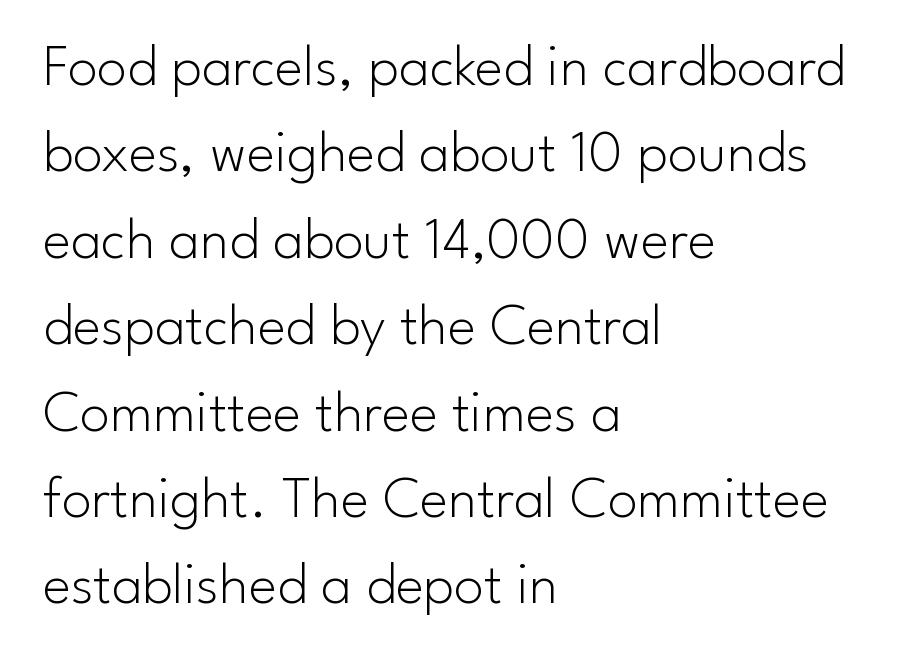
A typesetter would call this proportional, since set widths differ per character. The characters are drawn with everyday or finer stroke widths. These lines sit exactly where default settings would place them. The passage shown is typeset with a sans-serif family. This is the regular roman posture of the typeface. Anything drawn beneath the words? Only blank space.
